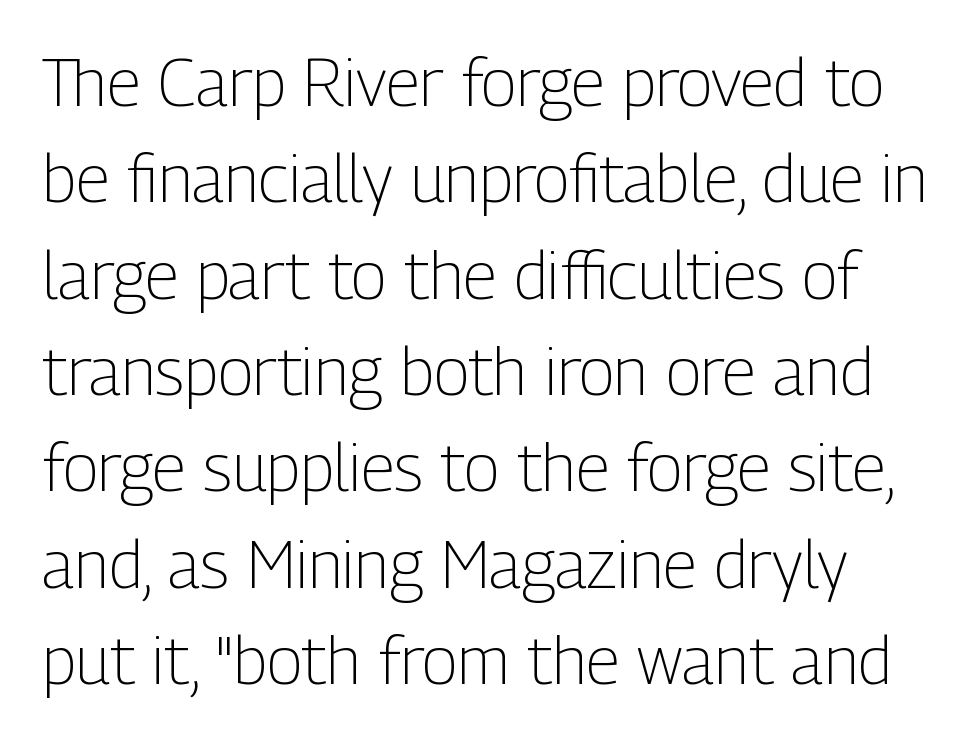
The image shows 66 px light, condensed sans-serif type, upright; set normal line spacing (1.46x), normal letter spacing, not underlined; low stroke contrast and a medium x-height.
